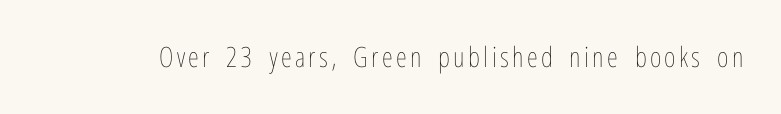
The image shows 28 px thin, condensed type, upright; set not underlined; low stroke contrast and a medium x-height.
